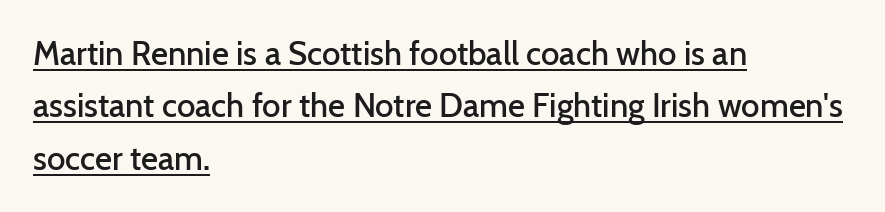
No feet cap the strokes, marking this as sans-serif type. Rendered with straight, roman letterforms. Spacing verdict: proportional, widths tailored to each character. The characters look somewhat weighty, a semibold short of true bold. The paragraph shown leans on its left margin.
